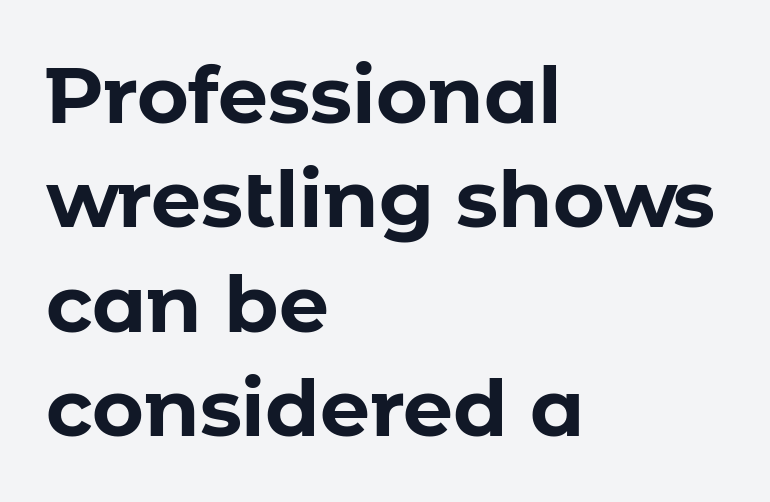
Q: Is the text bold? A: Yes.
Q: Is the text italic (slanted)? A: No, it is upright.
Q: Is the typeface a serif or a sans-serif typeface? A: Sans-serif.
Q: Is the text underlined? A: No.
Q: How is the paragraph aligned? A: Left-aligned.
Q: Is the spacing between letters normal or unusually wide? A: Normal.
Q: Is the spacing between lines tight, normal or loose? A: Normal.
Q: Width (condensed, normal, or wide)? A: Normal.
Q: Stroke contrast? A: Low.
Q: x-height? A: Medium.
Q: Monospaced? A: No.
